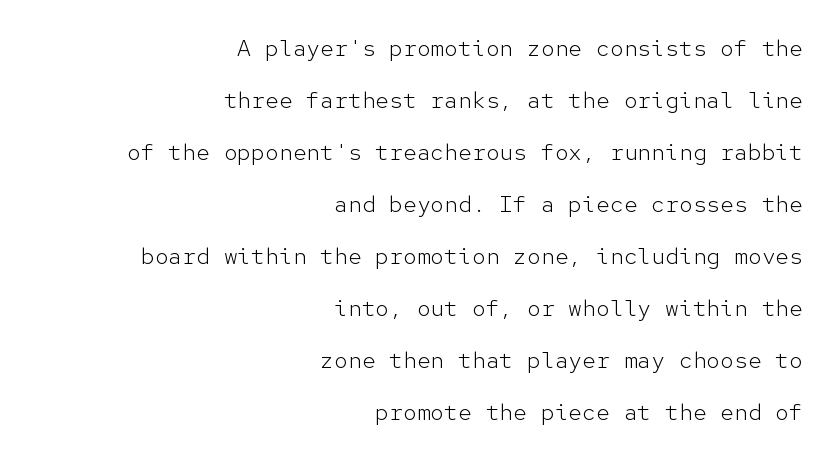
Q: Is the text bold? A: No.
Q: Is the text italic (slanted)? A: No, it is upright.
Q: Is the text underlined? A: No.
Q: How is the paragraph aligned? A: Right-aligned.
Q: Is the spacing between letters normal or unusually wide? A: Normal.
Q: Is the spacing between lines tight, normal or loose? A: Loose.
